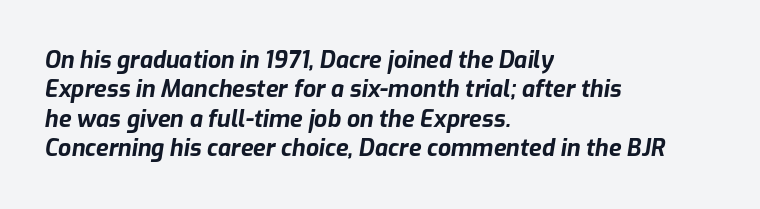
The image shows 23 px bold type, italic (leaning right); set left-aligned, normal line spacing (1.28x), normal letter spacing, not underlined.
